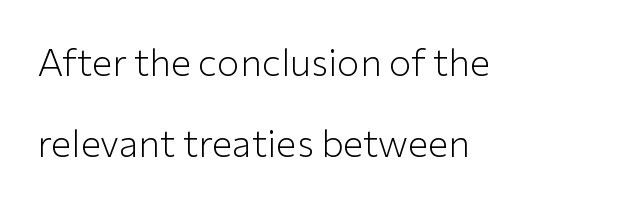
{"serif": "no", "italic": "no", "bold": "no", "weight": "light", "width": "normal", "stroke_contrast": "low", "x_height": "medium", "monospaced": "no", "underline": "no", "align": "left", "line_spacing": "loose", "line_spacing_ratio": 2.14, "letter_spacing": "normal", "letter_spacing_em": 0.0, "glyph_px": 38}
